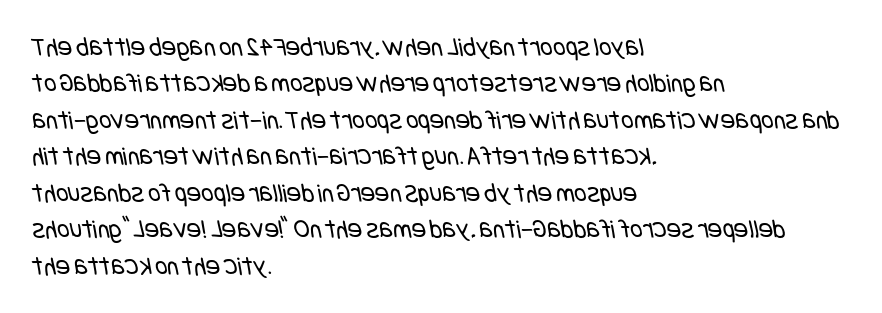
{"bold": "no", "underline": "no", "align": "left", "line_spacing": "normal", "line_spacing_ratio": 1.35, "letter_spacing": "normal", "letter_spacing_em": 0.0, "glyph_px": 27}
